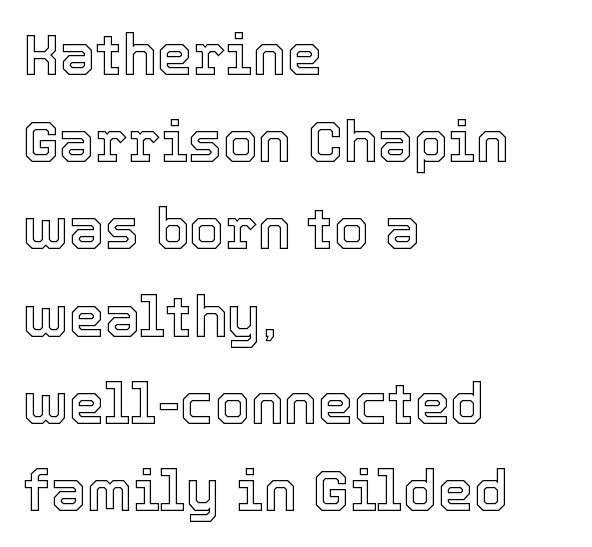
{"italic": "no", "width": "normal", "x_height": "medium", "monospaced": "no", "underline": "no", "align": "left", "line_spacing": "normal", "line_spacing_ratio": 1.53, "letter_spacing": "normal", "letter_spacing_em": 0.0, "glyph_px": 57}
